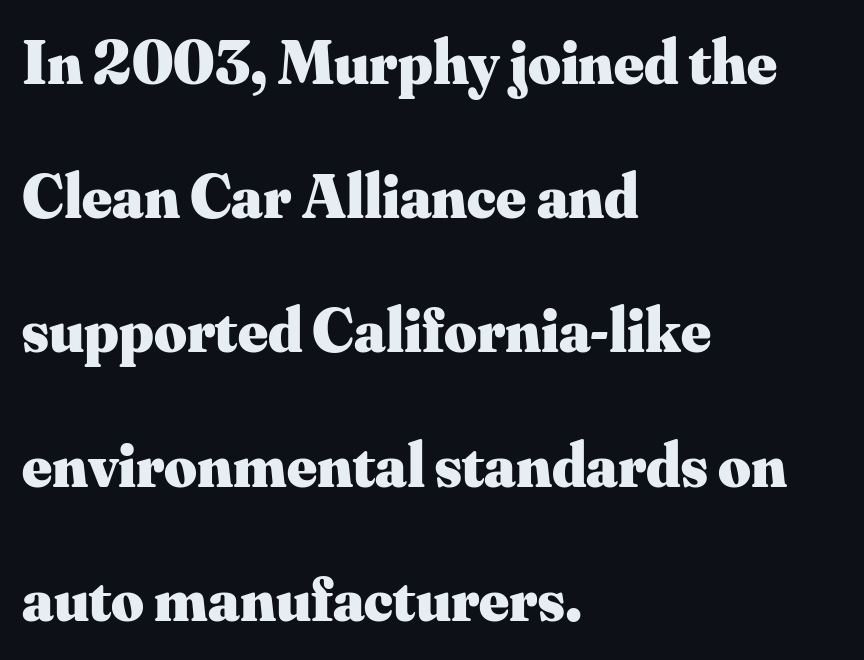
{"serif": "yes", "italic": "no", "bold": "yes", "weight": "heavy", "width": "normal", "stroke_contrast": "medium", "x_height": "small", "monospaced": "no", "underline": "no", "align": "left", "line_spacing": "loose", "line_spacing_ratio": 2.13, "letter_spacing": "normal", "letter_spacing_em": 0.0, "glyph_px": 63}
